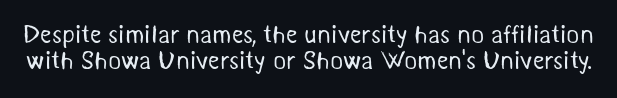
The image shows 25 px text type; set tight line spacing (1.06x), normal letter spacing, not underlined.
